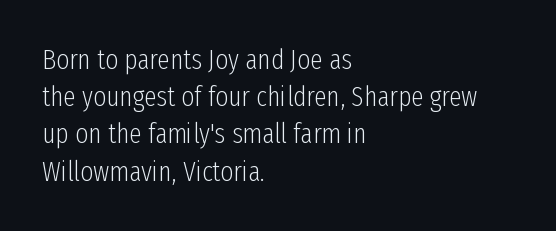
The lettering holds an erect, upright posture throughout. Default kerning and tracking; the words read as compact shapes. No word sits above an underline. Caption: face not bold, strokes unweighted. The leading is moderate, giving the passage an even texture.
